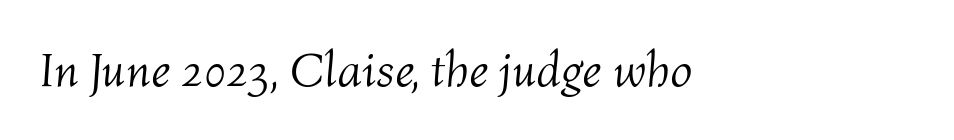
{"italic": "yes", "lean": "right", "slant_degrees": 4, "bold": "no", "weight": "light", "width": "normal", "stroke_contrast": "medium", "x_height": "medium", "monospaced": "no", "underline": "no", "align": "left", "letter_spacing": "normal", "letter_spacing_em": 0.0, "glyph_px": 49}
